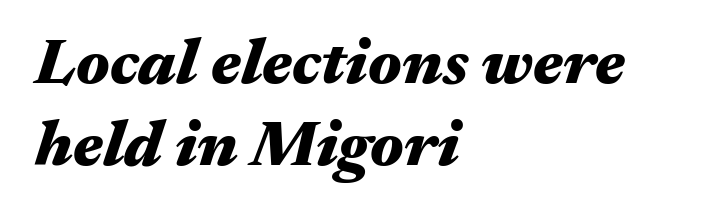
The text carries the slant typical of an italic or oblique font. Type without underlining. Emphasis by weight is at full strength: bold. Each letter keeps its own natural width here, so spacing adapts to shape. The rows are spaced the way most documents space them.
